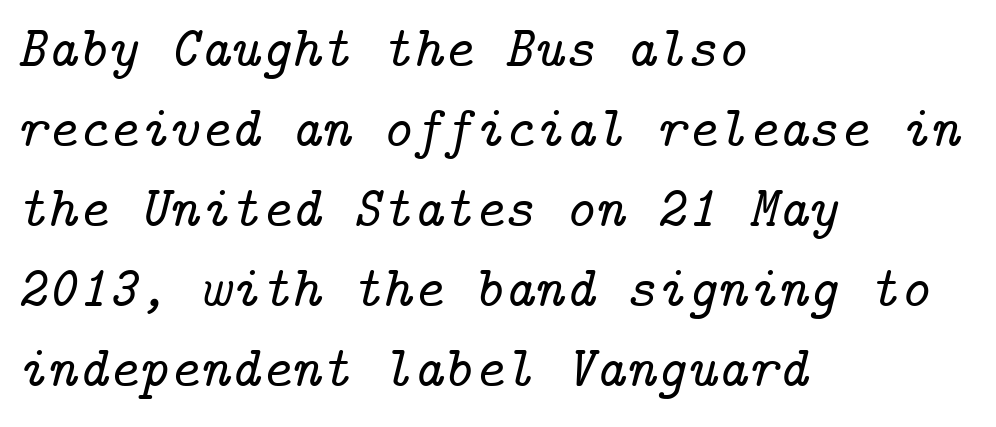
The image shows 58 px serif type, italic (leaning right); set left-aligned, normal line spacing (1.38x), normal letter spacing, not underlined; low stroke contrast and a medium x-height.
